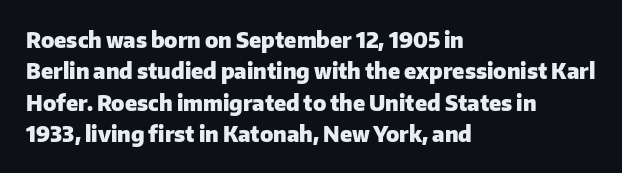
The passage shown is emphatically bold. The specimen reads as upright at a glance. Alignment: flush left. What stands out about the letter spacing? Nothing — it is the standard amount. The block of text has a typical density, with ordinary space between rows. The words here are not underlined.
